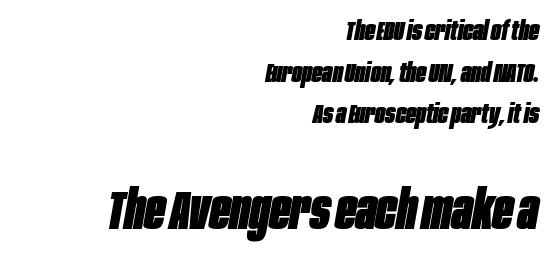
The face used here is proportionally spaced, like ordinary book or web type. The letters sit at their default tracking, neither squeezed nor spread. The area under the type is left untouched. Interline gaps are of average width in this sample. Typeset ragged left — the right edge is the straight one. Look at the glyph heights: the lower group is clearly the bigger setting.
